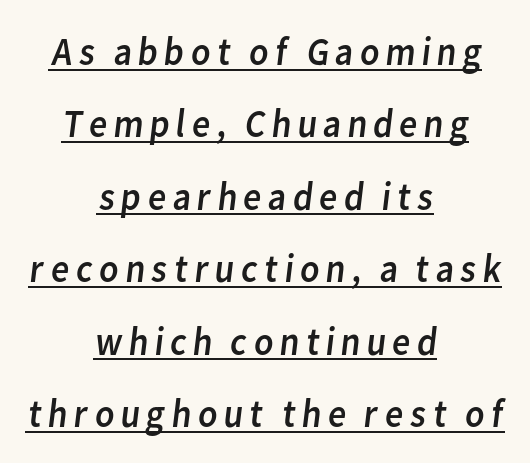
The image shows 40 px regular-weight sans-serif type; set centered, line spacing 1.81x, underlined; low stroke contrast and a medium x-height.
